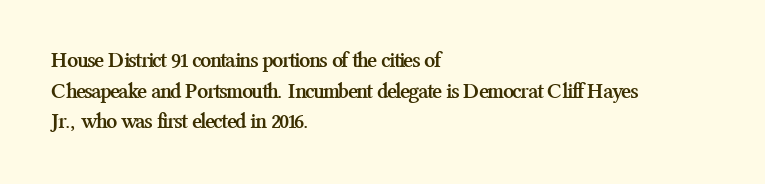
The image shows 22 px bold type, upright; set left-aligned, normal line spacing (1.39x), normal letter spacing, not underlined.
